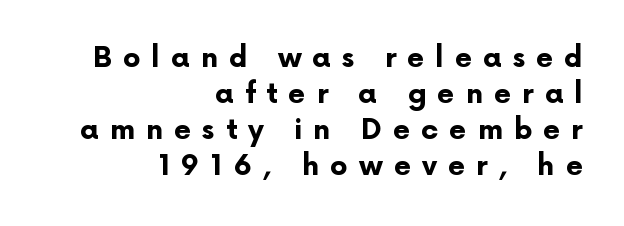
The specimen reads as upright at a glance. Honestly, there is no underline to notice here at all. Each glyph is drawn with heavy, bold strokes. Each letter's strokes conclude bluntly, with no projecting serifs. Notice how the passage keeps a crisp vertical edge on the right only. Here the glyphs are tracked loosely, breaking word shapes into spaced letters.
